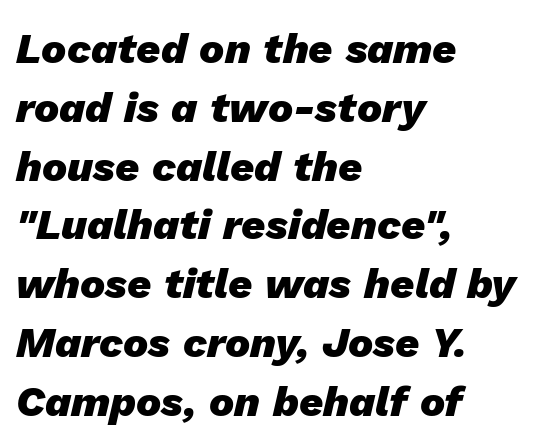
Q: Is the text bold? A: Yes.
Q: Is the text italic (slanted)? A: Yes, it leans right by about 13 degrees.
Q: Is the text underlined? A: No.
Q: How is the paragraph aligned? A: Left-aligned.
Q: Is the spacing between letters normal or unusually wide? A: Normal.
Q: Is the spacing between lines tight, normal or loose? A: Normal.
Q: Width (condensed, normal, or wide)? A: Normal.
Q: Stroke contrast? A: Low.
Q: x-height? A: Medium.
Q: Monospaced? A: No.
